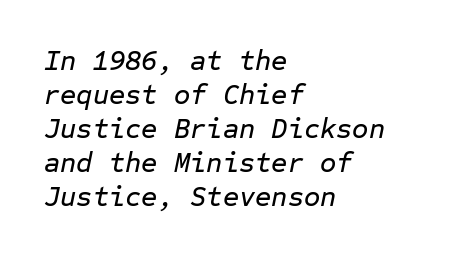
The image shows 28 px text type, italic (leaning right), monospaced; set left-aligned, line spacing 1.21x, normal letter spacing, not underlined; low stroke contrast and a medium x-height.
